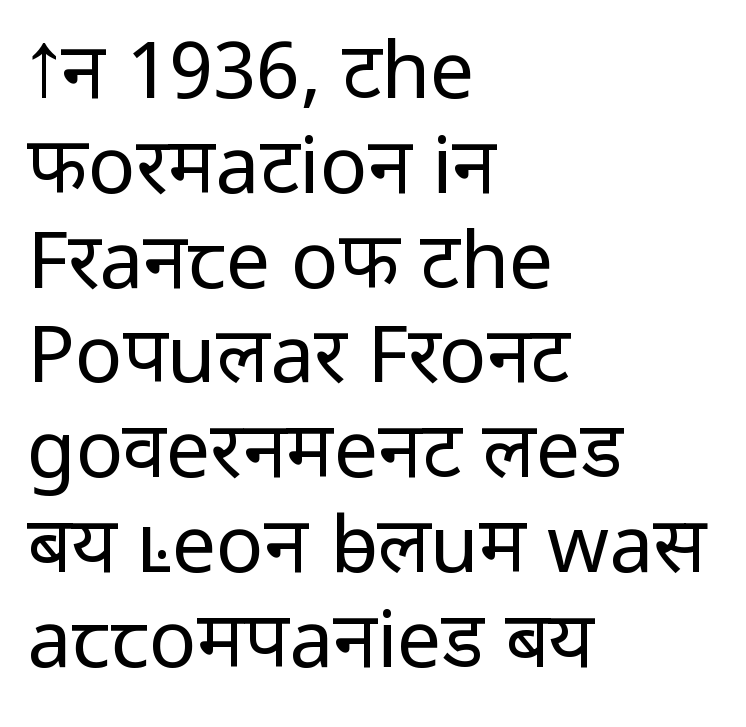
Q: Is the text bold? A: No.
Q: Is the text italic (slanted)? A: No, it is upright.
Q: Is the typeface a serif or a sans-serif typeface? A: Sans-serif.
Q: Is the text underlined? A: No.
Q: How is the paragraph aligned? A: Left-aligned.
Q: Is the spacing between letters normal or unusually wide? A: Normal.
Q: Width (condensed, normal, or wide)? A: Normal.
Q: Stroke contrast? A: Low.
Q: x-height? A: Medium.
Q: Monospaced? A: No.
